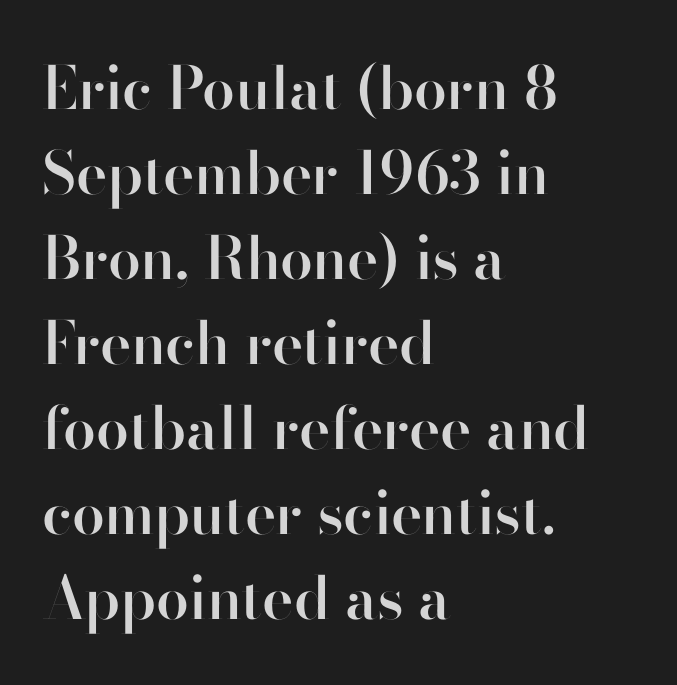
Q: Is the text bold? A: Semi-bold.
Q: Is the text italic (slanted)? A: No, it is upright.
Q: Is the typeface a serif or a sans-serif typeface? A: Sans-serif.
Q: Is the text underlined? A: No.
Q: How is the paragraph aligned? A: Left-aligned.
Q: Is the spacing between letters normal or unusually wide? A: Normal.
Q: Is the spacing between lines tight, normal or loose? A: Normal.
Q: Width (condensed, normal, or wide)? A: Normal.
Q: Stroke contrast? A: High.
Q: x-height? A: Small.
Q: Monospaced? A: No.
